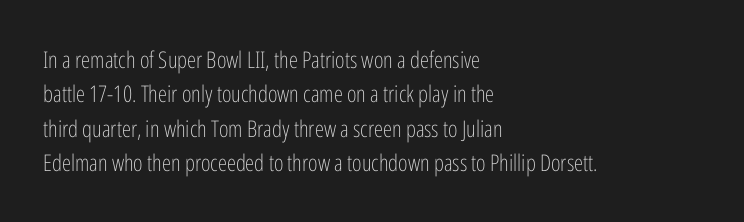
{"italic": "no", "bold": "no", "underline": "no", "align": "left", "line_spacing": "normal", "line_spacing_ratio": 1.5, "letter_spacing": "normal", "letter_spacing_em": 0.0, "glyph_px": 23}
